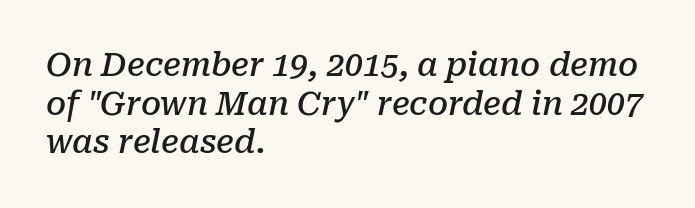
The glyphs in this specimen are seriffed. Short note: letters normally spaced. The lines are quadded left. Style check: oblique. This is the in-between weight designers call semibold or demi. This sample has the flowing, uneven cadence of proportional lettering.
